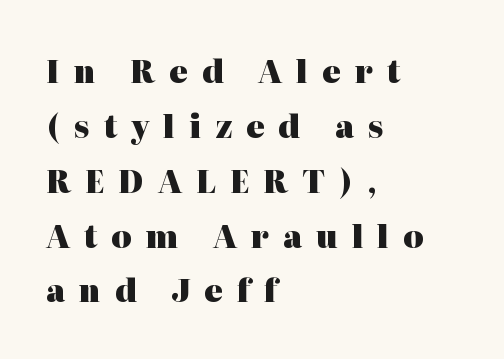
The image shows 31 px heavy serif type, upright; set left-aligned, line spacing 1.77x, unusually wide letter spacing (+0.45 em), not underlined; high stroke contrast and a medium x-height.
